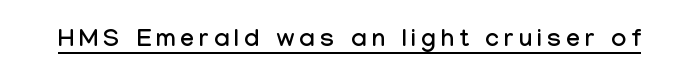
Loose tracking; the words dissolve into strings of separated letters. The type sits square on the baseline with zero lean. What decoration does the sample have? An underline.
